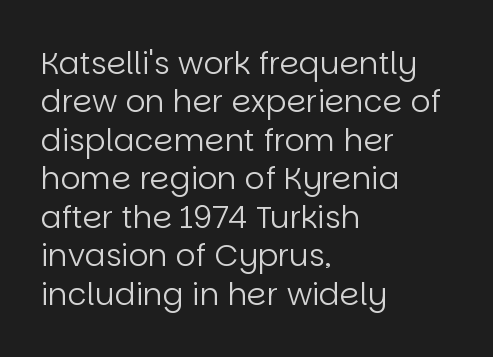
The image shows 31 px regular-weight sans-serif type, upright; set left-aligned, line spacing 1.24x, normal letter spacing, not underlined; low stroke contrast and a large x-height.
